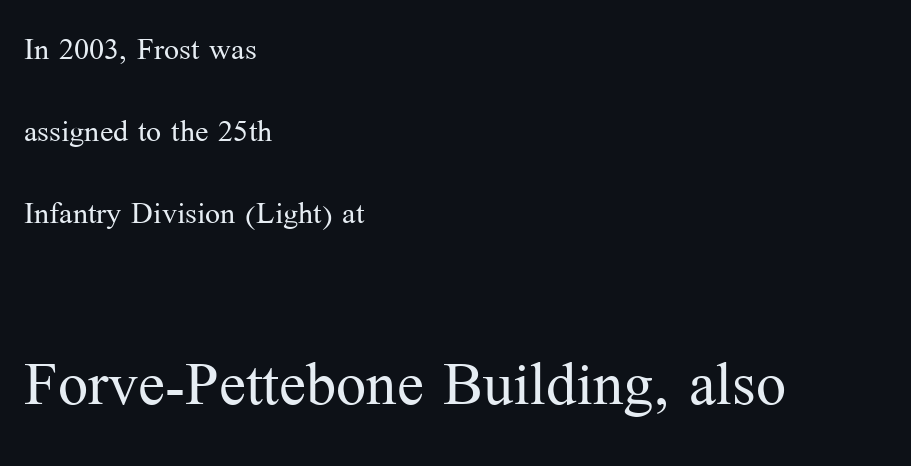
{"serif": "yes", "italic": "no", "bold": "no", "weight": "light", "width": "normal", "stroke_contrast": "medium", "x_height": "medium", "monospaced": "no", "underline": "no", "align": "left", "line_spacing": "loose", "line_spacing_ratio": 2.05, "letter_spacing": "normal", "letter_spacing_em": 0.0, "larger_block": "second", "size_ratio": 2.0, "glyph_px": 80}
